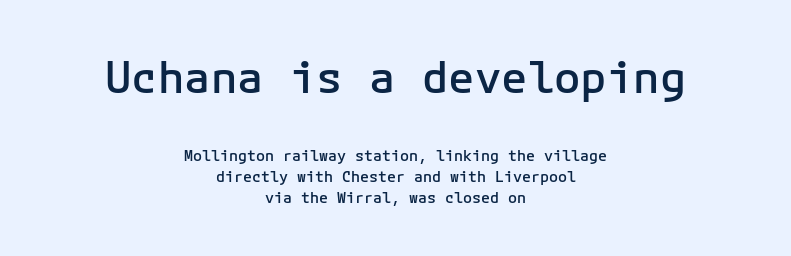
Q: Is the text bold? A: Semi-bold.
Q: Is the text italic (slanted)? A: No, it is upright.
Q: Is the typeface a serif or a sans-serif typeface? A: Sans-serif.
Q: Is the text underlined? A: No.
Q: How is the paragraph aligned? A: Centered.
Q: Is the spacing between letters normal or unusually wide? A: Normal.
Q: Is the spacing between lines tight, normal or loose? A: Normal.
Q: Which block of text is set in a larger size, the first (top) or the second (bottom)? A: The first (top) one.
Q: Width (condensed, normal, or wide)? A: Normal.
Q: Stroke contrast? A: Low.
Q: x-height? A: Medium.
